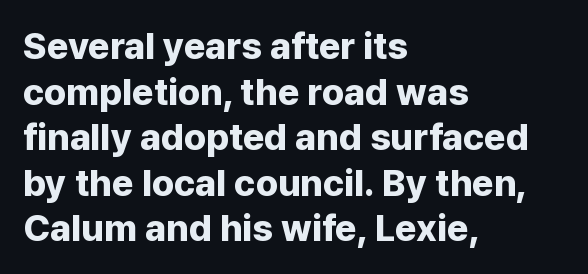
The image shows 37 px bold sans-serif type, upright; set left-aligned, line spacing 1.23x, normal letter spacing, not underlined; low stroke contrast and a medium x-height.
